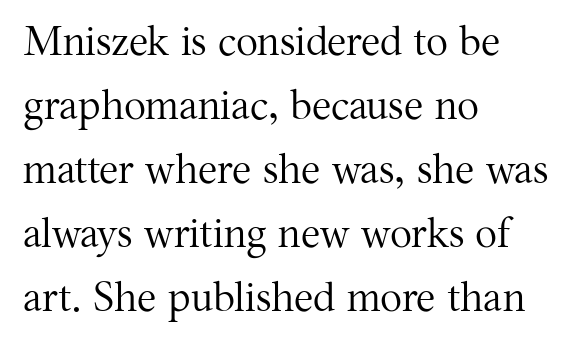
{"serif": "yes", "italic": "no", "bold": "no", "weight": "regular", "width": "normal", "stroke_contrast": "medium", "x_height": "medium", "monospaced": "no", "underline": "no", "align": "left", "line_spacing": "normal", "line_spacing_ratio": 1.56, "letter_spacing": "normal", "letter_spacing_em": 0.0, "glyph_px": 41}
